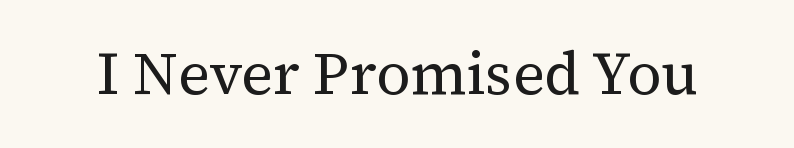
Q: Is the text bold? A: No.
Q: Is the text italic (slanted)? A: No, it is upright.
Q: Is the typeface a serif or a sans-serif typeface? A: Serif.
Q: Is the text underlined? A: No.
Q: Is the spacing between letters normal or unusually wide? A: Normal.
Q: Width (condensed, normal, or wide)? A: Normal.
Q: Stroke contrast? A: Medium.
Q: x-height? A: Medium.
Q: Monospaced? A: No.
